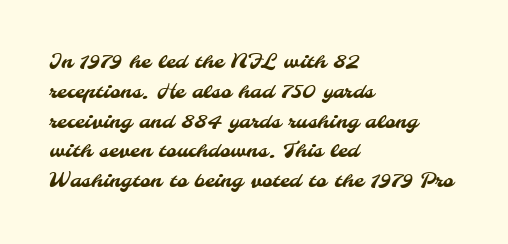
{"underline": "no", "align": "left", "line_spacing": "normal", "line_spacing_ratio": 1.49, "letter_spacing": "normal", "letter_spacing_em": 0.0, "glyph_px": 20}
